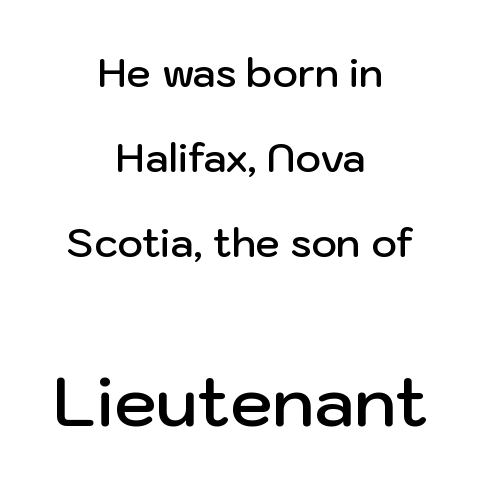
Q: Is the text bold? A: Semi-bold.
Q: Is the text italic (slanted)? A: No, it is upright.
Q: Is the typeface a serif or a sans-serif typeface? A: Sans-serif.
Q: Is the text underlined? A: No.
Q: How is the paragraph aligned? A: Centered.
Q: Is the spacing between letters normal or unusually wide? A: Normal.
Q: Is the spacing between lines tight, normal or loose? A: Loose.
Q: Which block of text is set in a larger size, the first (top) or the second (bottom)? A: The second (bottom) one.
Q: Width (condensed, normal, or wide)? A: Normal.
Q: Stroke contrast? A: Low.
Q: x-height? A: Medium.
Q: Monospaced? A: No.
